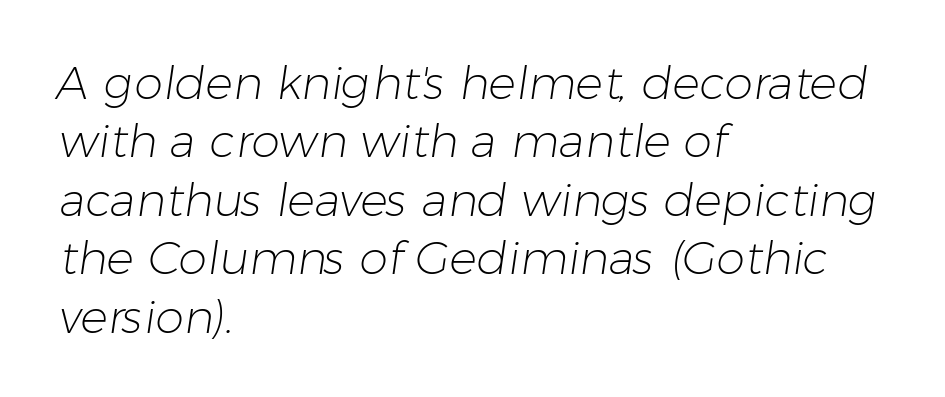
The image shows 46 px light sans-serif type; set left-aligned, normal line spacing (1.27x), normal letter spacing, not underlined; low stroke contrast and a medium x-height.
